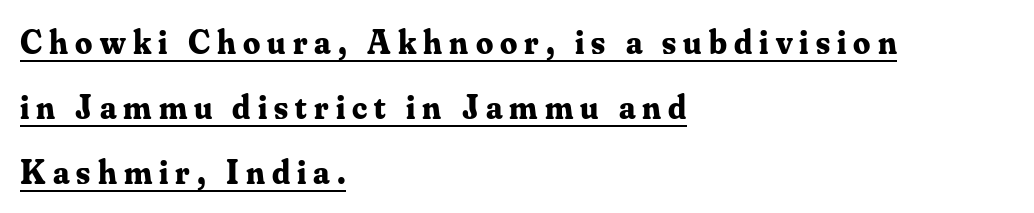
Its strokes are broad and dark, the hallmark of bold type. A typographer would call this underscored text. The font family rendered here belongs to the serif group. The typesetter chose a ragged-right arrangement here. The letters are spread apart with noticeably loose tracking.
